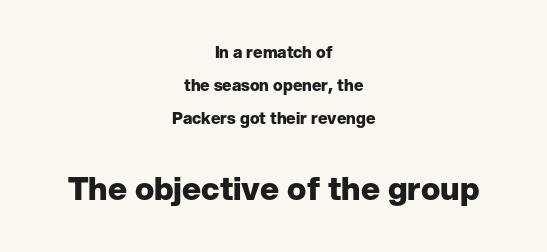
The image shows 32 px heavy sans-serif type, upright; set centered, loose line spacing (2.06x), normal letter spacing, not underlined; the second (bottom) block is 2.0x larger; low stroke contrast and a medium x-height.
